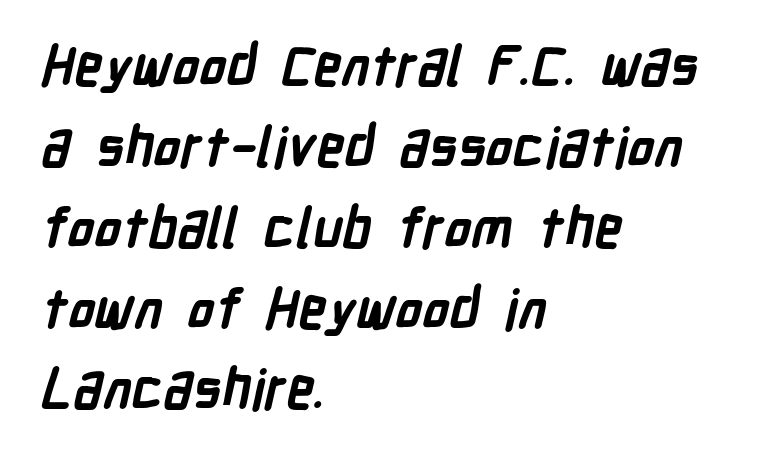
The image shows 55 px semibold, condensed sans-serif type; set left-aligned, normal line spacing (1.47x), normal letter spacing, not underlined; low stroke contrast and a medium x-height.
